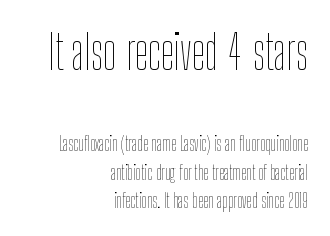
Q: Is the text bold? A: No.
Q: Is the text italic (slanted)? A: No, it is upright.
Q: Is the text underlined? A: No.
Q: How is the paragraph aligned? A: Right-aligned.
Q: Is the spacing between letters normal or unusually wide? A: Normal.
Q: Is the spacing between lines tight, normal or loose? A: Normal.
Q: Which block of text is set in a larger size, the first (top) or the second (bottom)? A: The first (top) one.
Q: Width (condensed, normal, or wide)? A: Condensed.
Q: Stroke contrast? A: Low.
Q: x-height? A: Medium.
Q: Monospaced? A: No.
